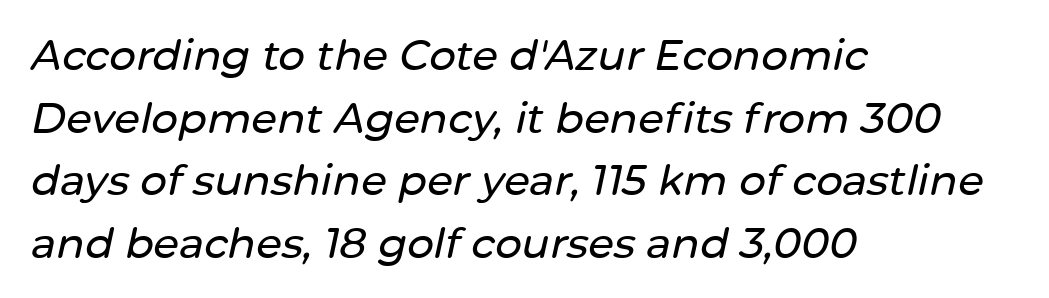
{"italic": "yes", "lean": "right", "slant_degrees": 12, "width": "normal", "stroke_contrast": "low", "x_height": "medium", "monospaced": "no", "underline": "no", "align": "left", "line_spacing": "normal", "line_spacing_ratio": 1.49, "letter_spacing": "normal", "letter_spacing_em": 0.0, "glyph_px": 42}
